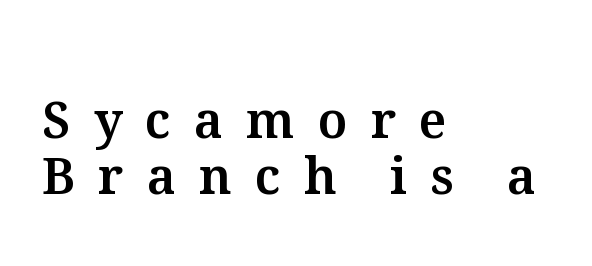
The image shows 50 px text type, upright; set left-aligned, tight line spacing (1.12x), unusually wide letter spacing (+0.46 em), not underlined; medium stroke contrast and a medium x-height.
